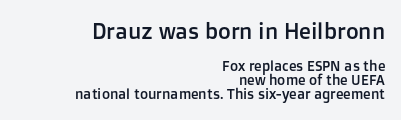
{"italic": "no", "underline": "no", "align": "right", "line_spacing": "tight", "line_spacing_ratio": 1.01, "letter_spacing": "normal", "letter_spacing_em": 0.0, "larger_block": "first", "size_ratio": 1.57, "glyph_px": 22}
